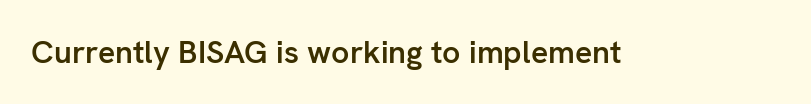
Ordinary non-slanted type is in use. You could not count columns in this text — the font is proportionally spaced. A sans-serif font was chosen for this passage. Stems and bowls a touch heavier than normal — semibold.
